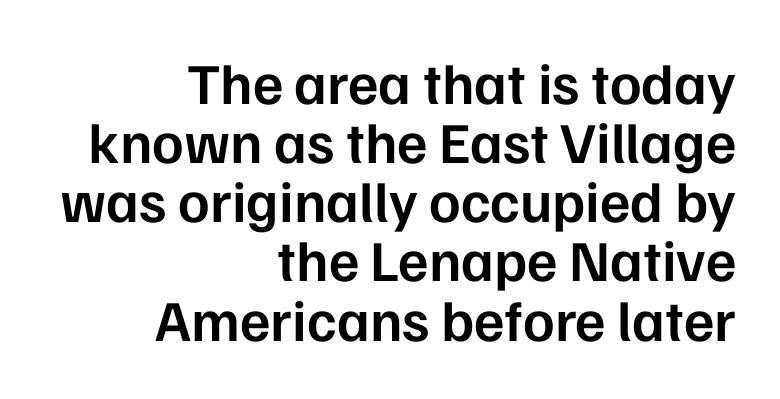
The image shows 58 px semibold sans-serif type, upright; set right-aligned, tight line spacing (1.02x), normal letter spacing, not underlined; low stroke contrast and a medium x-height.
